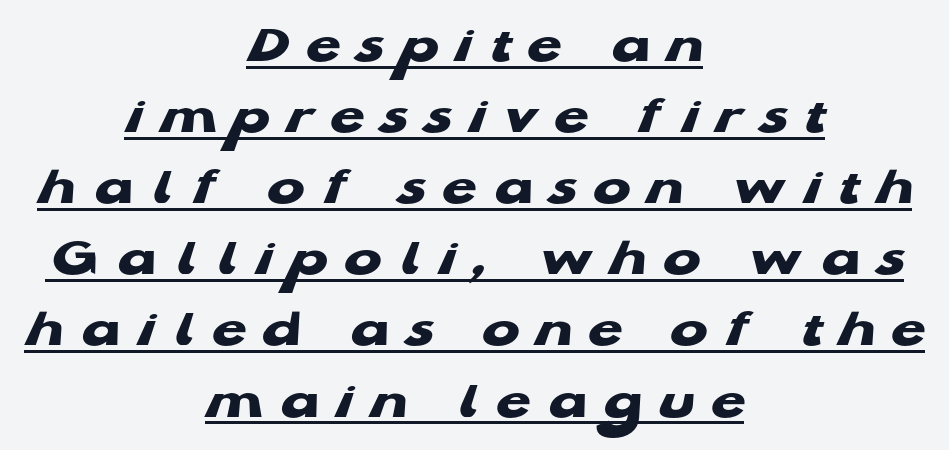
Looks like regular typesetting: each glyph gets only the width it needs. The tracking jumps out immediately: characters are airy and widely separated. This is heavy type, rendered in bold. The specimen includes a rule beneath the text block's lines. The setting favours the middle, as headings and verse often do.
